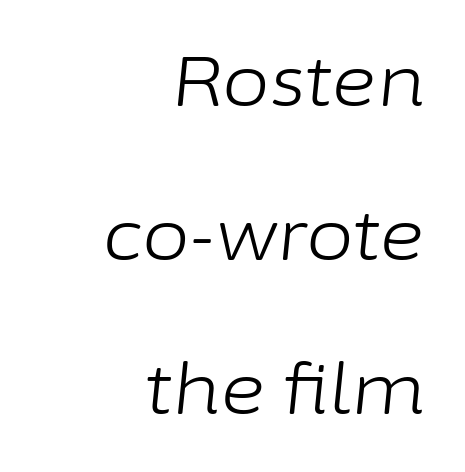
You could fit nearly another row in the gap between these rows. Short and long lines alike share a common ending point at right. The cut favours lightness, reaching ordinary text weight at its darkest. Character widths vary here, with narrow letters taking less room than wide ones. Observe the lean: these are italic letterforms. Underlining? Definitely not there.
